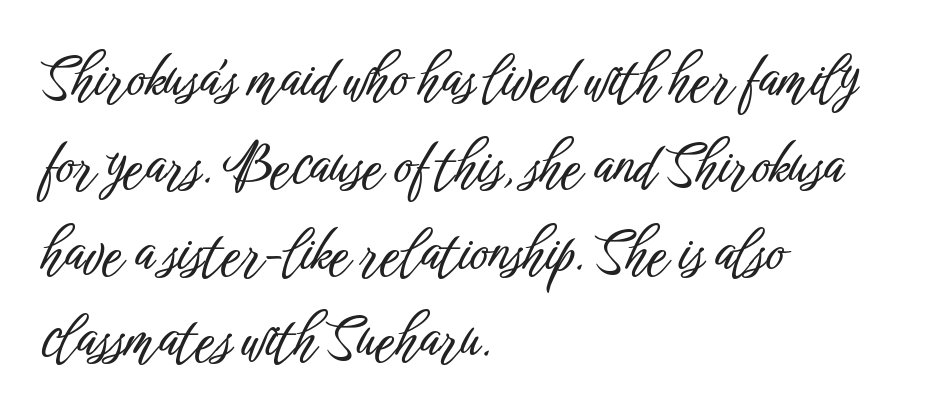
These lines sit exactly where default settings would place them. The horizontal fit of the characters is conventional and even. A typesetter would call this proportional, since set widths differ per character. The text was rendered using a sans face with plain stroke endings.
